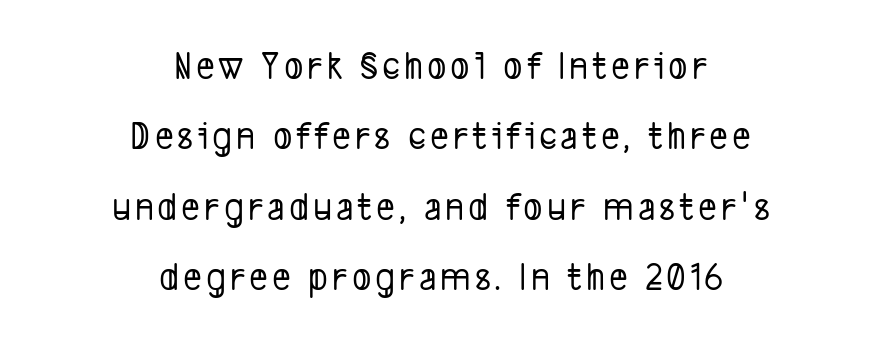
{"serif": "no", "width": "condensed", "stroke_contrast": "low", "x_height": "medium", "monospaced": "no", "underline": "no", "align": "center", "line_spacing_ratio": 1.76, "glyph_px": 40}
